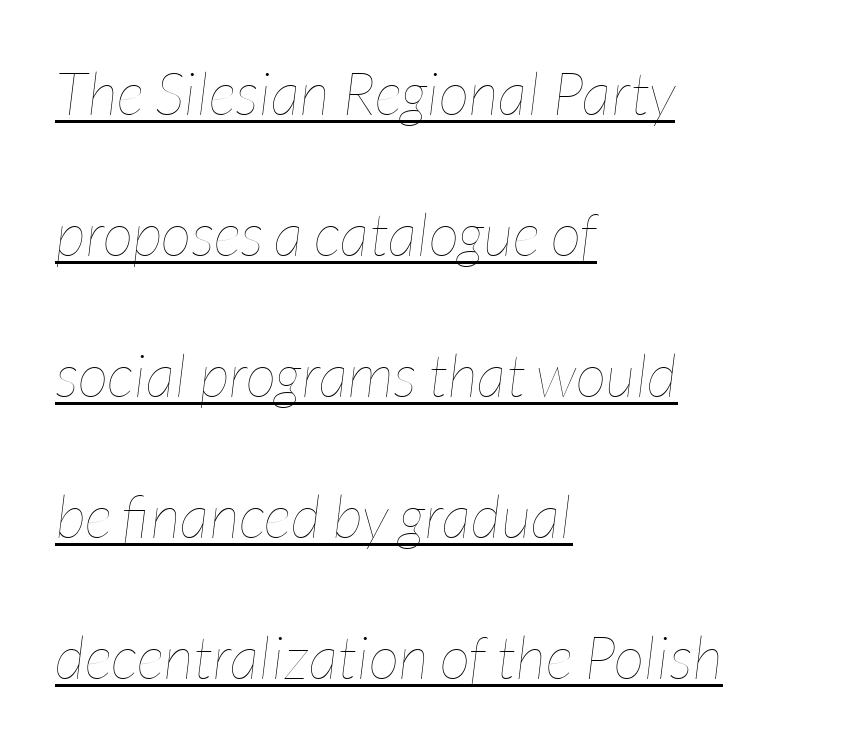
{"italic": "yes", "lean": "right", "slant_degrees": 7, "bold": "no", "weight": "thin", "width": "condensed", "stroke_contrast": "low", "x_height": "medium", "monospaced": "no", "underline": "yes", "align": "left", "line_spacing": "loose", "line_spacing_ratio": 2.35, "letter_spacing": "normal", "letter_spacing_em": 0.0, "glyph_px": 60}
